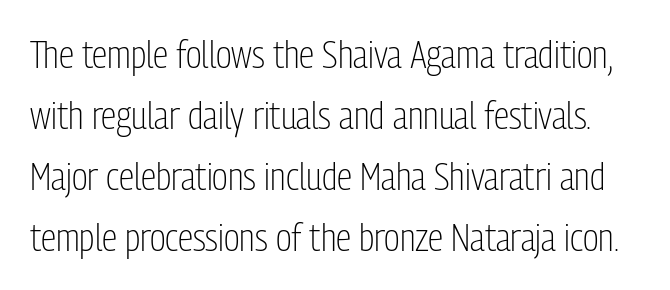
The image shows 39 px light, condensed sans-serif type, upright; set normal line spacing (1.56x), normal letter spacing, not underlined; low stroke contrast and a medium x-height.
